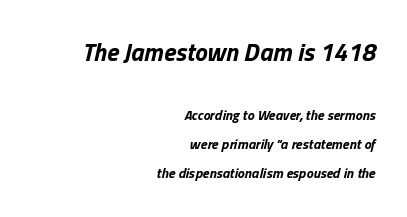
Q: Is the text bold? A: Yes.
Q: Is the text italic (slanted)? A: Yes, it leans right by about 13 degrees.
Q: Is the text underlined? A: No.
Q: How is the paragraph aligned? A: Right-aligned.
Q: Is the spacing between letters normal or unusually wide? A: Normal.
Q: Is the spacing between lines tight, normal or loose? A: Loose.
Q: Which block of text is set in a larger size, the first (top) or the second (bottom)? A: The first (top) one.
